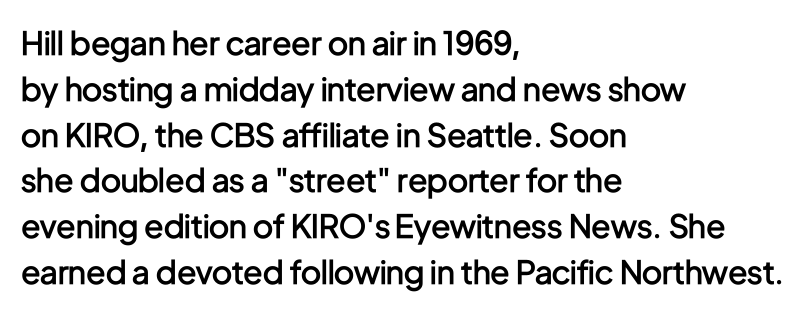
{"serif": "no", "italic": "no", "bold": "semi", "weight": "semibold", "width": "condensed", "stroke_contrast": "low", "x_height": "medium", "monospaced": "no", "underline": "no", "align": "left", "line_spacing": "normal", "line_spacing_ratio": 1.43, "letter_spacing": "normal", "letter_spacing_em": 0.0, "glyph_px": 32}
